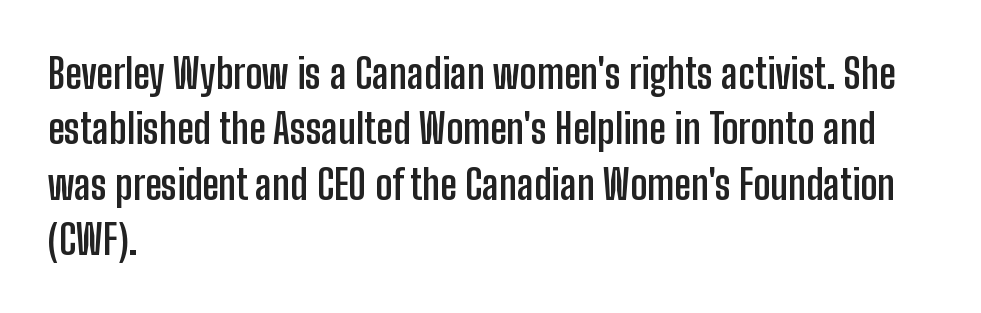
The image shows 41 px semibold, condensed sans-serif type, upright; set left-aligned, normal line spacing (1.35x), normal letter spacing, not underlined; low stroke contrast and a medium x-height.
